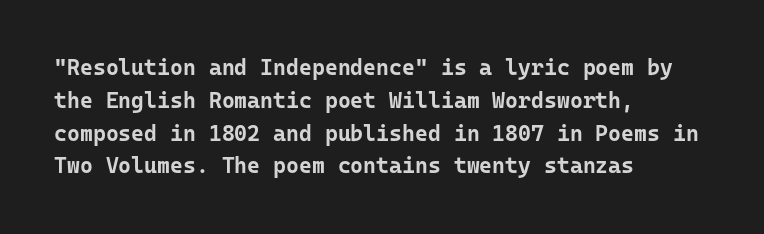
The image shows 22 px bold type, upright; set left-aligned, normal line spacing (1.49x), normal letter spacing, not underlined.
